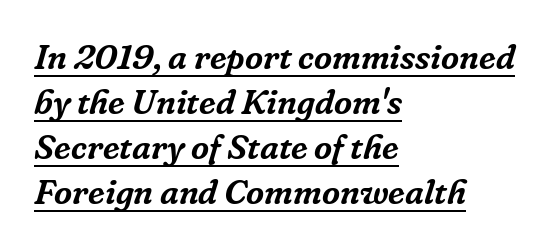
The image shows 35 px serif type, italic (leaning right); set left-aligned, normal line spacing (1.29x), normal letter spacing, underlined; low stroke contrast and a medium x-height.
